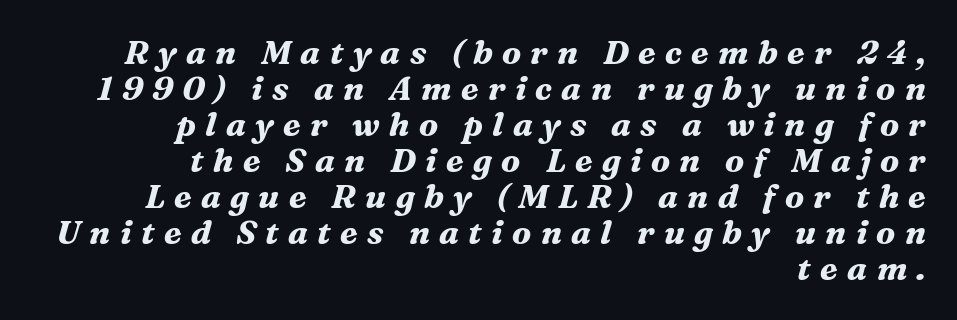
Characters follow at a spacing far wider than the type designer built in. A full-strength bold gives these letters their thick strokes. Think of a printed novel: that variable character pitch is what you see here. Rule under the text: the space is simply empty. The leading is snug, giving the passage a crowded texture. The face used here has a pronounced slope to its letters.
